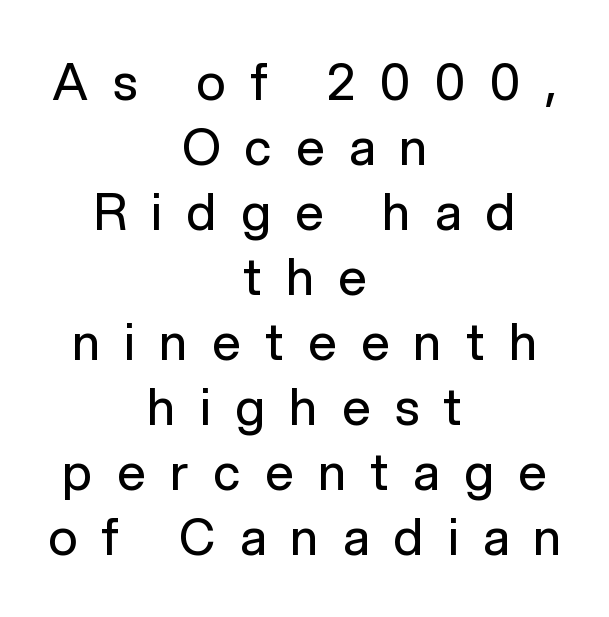
The image shows 50 px regular-weight sans-serif type, upright; set centered, normal line spacing (1.3x), unusually wide letter spacing (+0.49 em), not underlined; low stroke contrast and a medium x-height.
